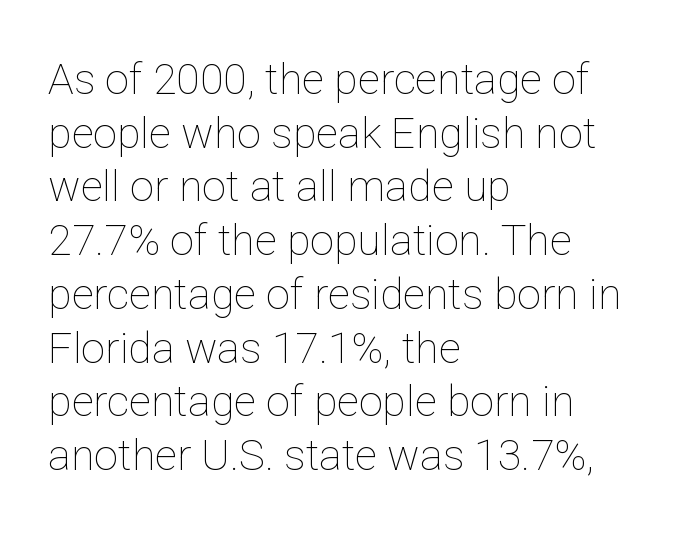
{"italic": "no", "bold": "no", "weight": "thin", "width": "normal", "stroke_contrast": "low", "x_height": "medium", "monospaced": "no", "underline": "no", "align": "left", "line_spacing": "normal", "line_spacing_ratio": 1.25, "letter_spacing": "normal", "letter_spacing_em": 0.0, "glyph_px": 43}
